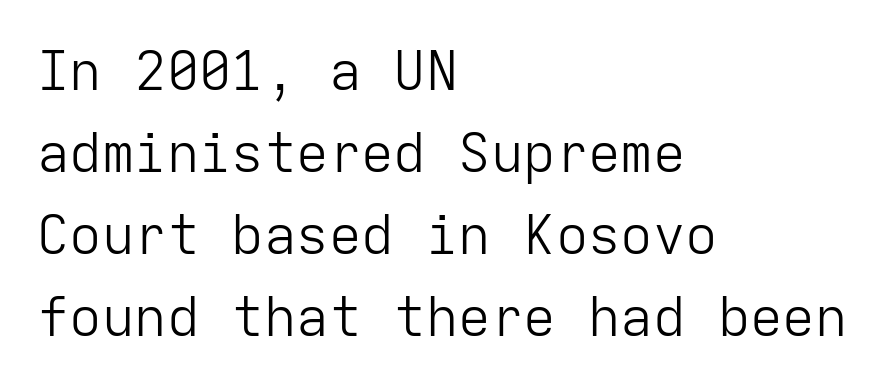
The image shows 54 px light sans-serif type, upright, monospaced; set left-aligned, normal line spacing (1.52x), normal letter spacing, not underlined; low stroke contrast and a medium x-height.
